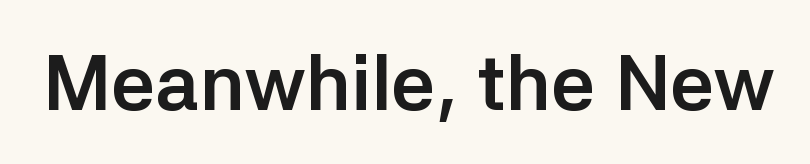
Q: Is the text bold? A: Yes.
Q: Is the text italic (slanted)? A: No, it is upright.
Q: Is the typeface a serif or a sans-serif typeface? A: Sans-serif.
Q: Is the text underlined? A: No.
Q: Is the spacing between letters normal or unusually wide? A: Normal.
Q: Width (condensed, normal, or wide)? A: Normal.
Q: Stroke contrast? A: Low.
Q: x-height? A: Medium.
Q: Monospaced? A: No.
